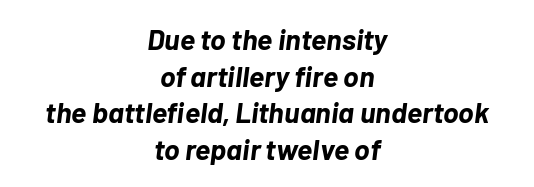
The image shows 29 px bold type, italic (leaning right); set centered, normal line spacing (1.26x), normal letter spacing, not underlined; low stroke contrast and a medium x-height.
